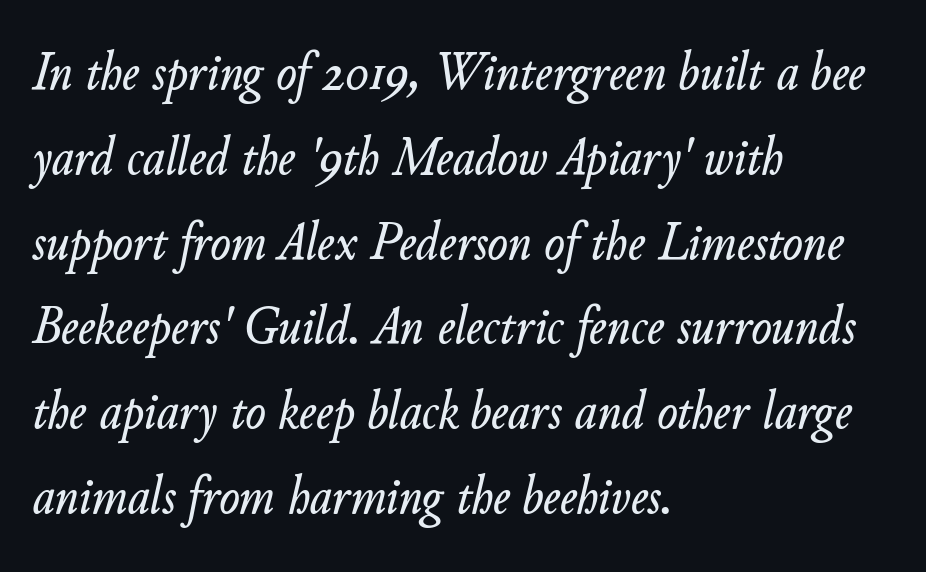
What's the leading like? Ordinary, nothing unusual. Spacing verdict: proportional, widths tailored to each character. The string is rendered with underlining switched off. Visually the block forms a straight wall on the left and a jagged coastline on the right.
